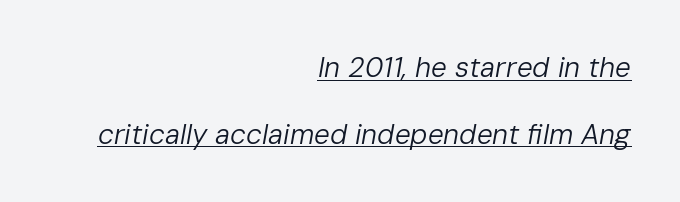
Standard letterfit; no display-style spreading of the glyphs. Emphasis is given by a line drawn under the lettering. Heft: none added — not bold. Do the characters align in a grid? No, the font is proportional.
